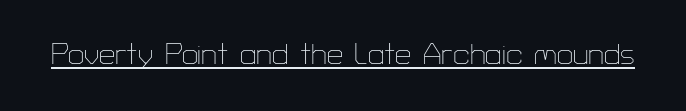
Q: Is the text bold? A: No.
Q: Is the text italic (slanted)? A: No, it is upright.
Q: Is the typeface a serif or a sans-serif typeface? A: Sans-serif.
Q: Is the text underlined? A: Yes.
Q: Is the spacing between letters normal or unusually wide? A: Normal.
Q: Width (condensed, normal, or wide)? A: Normal.
Q: Stroke contrast? A: Low.
Q: x-height? A: Medium.
Q: Monospaced? A: No.
